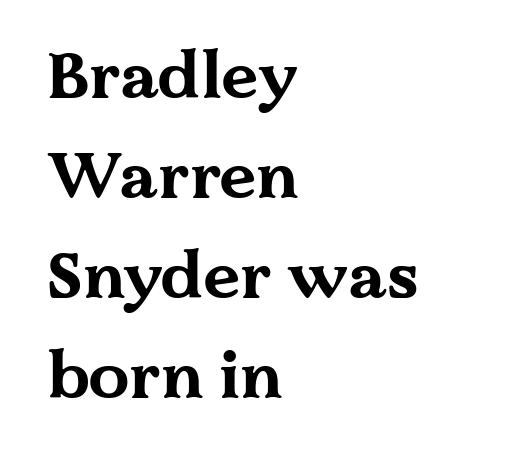
The image shows 65 px bold, wide serif type, upright; set left-aligned, normal line spacing (1.54x), normal letter spacing, not underlined; medium stroke contrast and a medium x-height.
